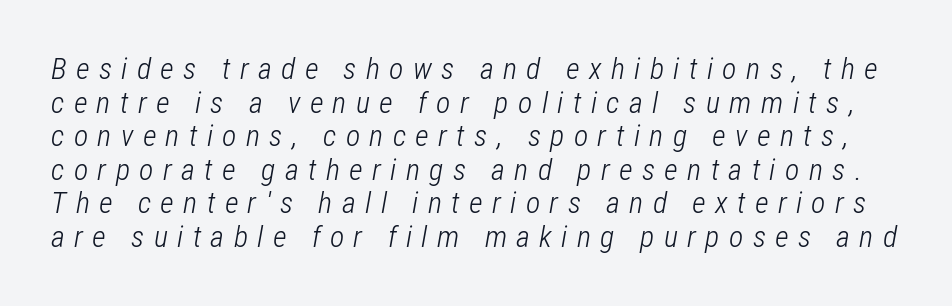
Does extra space separate the letters? Yes, quite a lot of it. Is there much room between lines? No — they nearly touch. You could not count columns in this text — the font is proportionally spaced. Stems here are at most as thick as an everyday book face. The strip under each line holds only bare page. The text carries the slant typical of an italic or oblique font.
